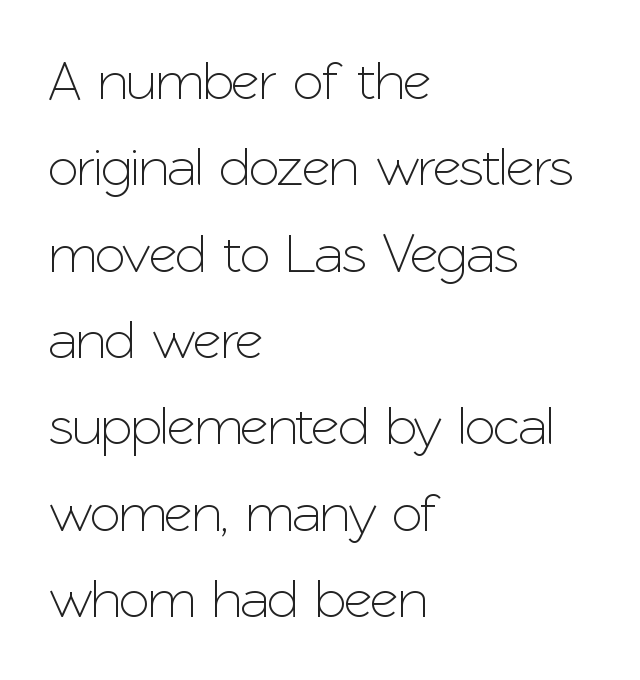
The image shows 55 px sans-serif type, upright; set left-aligned, normal line spacing (1.57x), normal letter spacing, not underlined; low stroke contrast and a medium x-height.
